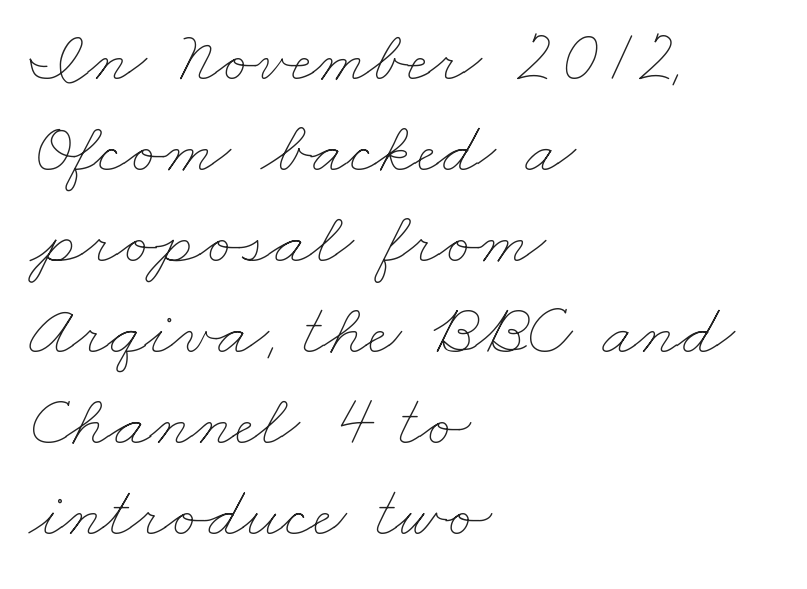
These glyphs show unthickened strokes, regular width or finer. Layout note: lines flush left. Proportional: the letters do not fall into vertical columns. Caption: standard tracking, unaltered. The baseline area is clear.
